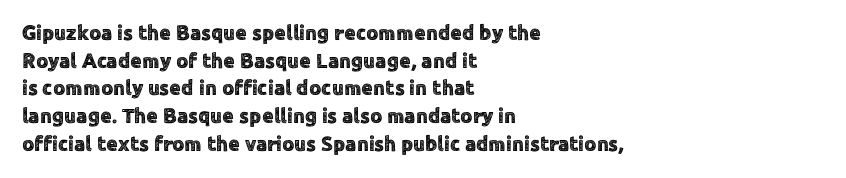
The image shows 21 px text type, upright; set left-aligned, normal line spacing (1.32x), normal letter spacing, not underlined.
